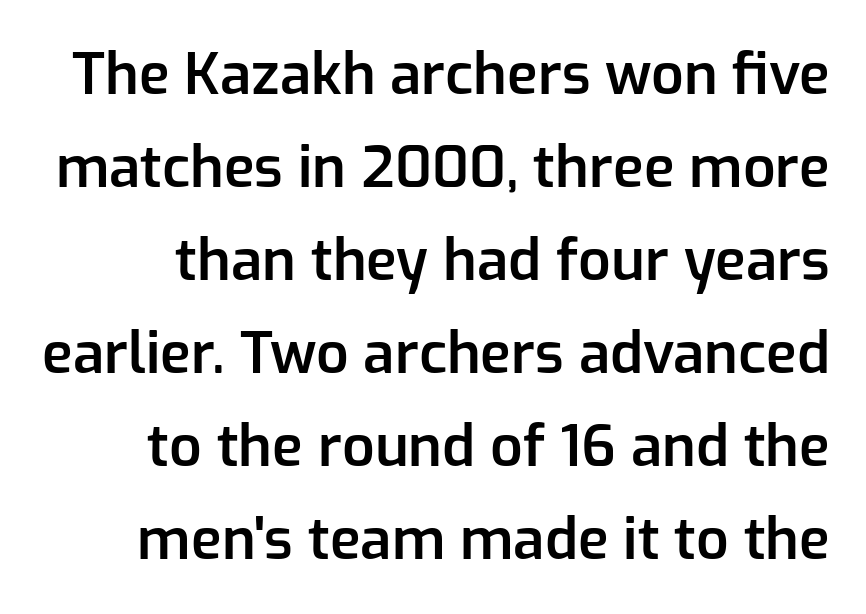
The image shows 57 px semibold sans-serif type, upright; set normal line spacing (1.63x), normal letter spacing, not underlined; low stroke contrast and a medium x-height.
